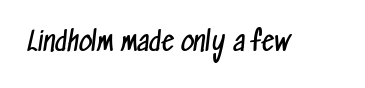
{"bold": "no", "underline": "no", "letter_spacing": "normal", "letter_spacing_em": 0.0, "glyph_px": 26}
